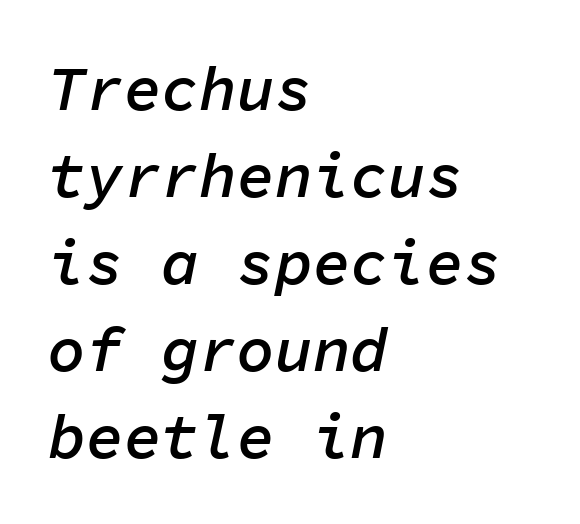
Q: Is the text bold? A: Semi-bold.
Q: Is the text italic (slanted)? A: Yes, it leans right by about 11 degrees.
Q: Is the text underlined? A: No.
Q: How is the paragraph aligned? A: Left-aligned.
Q: Is the spacing between letters normal or unusually wide? A: Normal.
Q: Is the spacing between lines tight, normal or loose? A: Normal.
Q: Width (condensed, normal, or wide)? A: Normal.
Q: Stroke contrast? A: Low.
Q: x-height? A: Medium.
Q: Monospaced? A: Yes.
